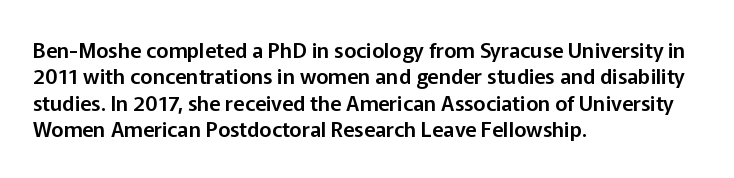
Q: Is the text italic (slanted)? A: No, it is upright.
Q: Is the text underlined? A: No.
Q: How is the paragraph aligned? A: Left-aligned.
Q: Is the spacing between letters normal or unusually wide? A: Normal.
Q: Is the spacing between lines tight, normal or loose? A: Normal.
